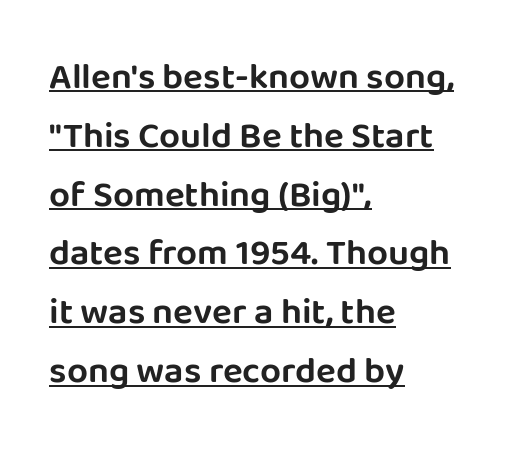
Q: Is the text italic (slanted)? A: No, it is upright.
Q: Is the typeface a serif or a sans-serif typeface? A: Sans-serif.
Q: Is the text underlined? A: Yes.
Q: How is the paragraph aligned? A: Left-aligned.
Q: Is the spacing between letters normal or unusually wide? A: Normal.
Q: Is the spacing between lines tight, normal or loose? A: Normal.
Q: Width (condensed, normal, or wide)? A: Normal.
Q: Stroke contrast? A: Low.
Q: x-height? A: Large.
Q: Monospaced? A: No.
